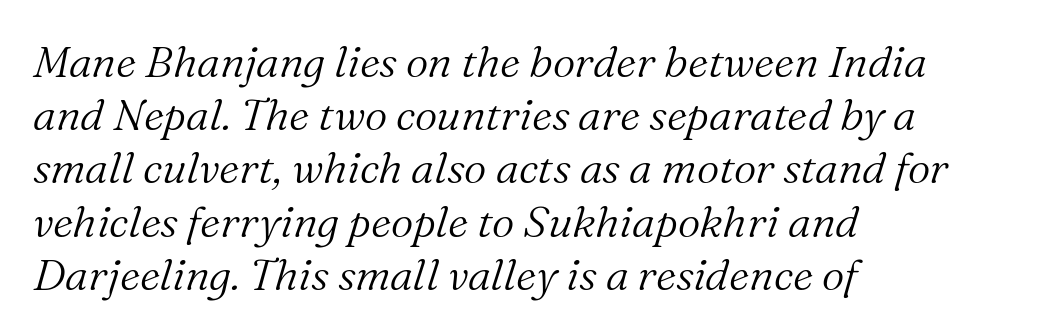
The rendering shows small feet on the letterforms — a serif design. All the whitespace from short lines collects on the right. The cut favours lightness, reaching ordinary text weight at its darkest. Italic: yes, the glyphs are oblique. Anything drawn beneath the words? Only blank space. The rendering uses natural spacing where letterforms have individual widths.
